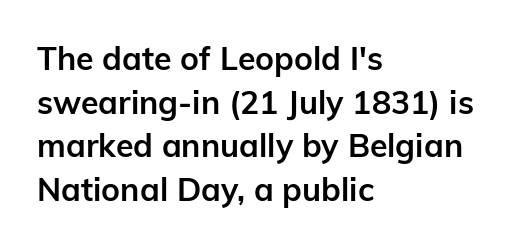
{"serif": "no", "italic": "no", "bold": "yes", "weight": "semibold", "width": "normal", "stroke_contrast": "low", "x_height": "medium", "monospaced": "no", "underline": "no", "align": "left", "line_spacing": "normal", "line_spacing_ratio": 1.36, "letter_spacing": "normal", "letter_spacing_em": 0.0, "glyph_px": 32}
